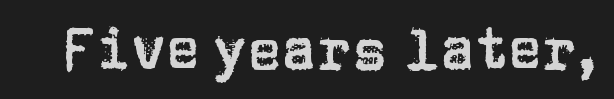
{"serif": "no", "italic": "no", "width": "normal", "stroke_contrast": "low", "x_height": "large", "monospaced": "no", "underline": "no", "letter_spacing": "normal", "letter_spacing_em": 0.0, "glyph_px": 57}
